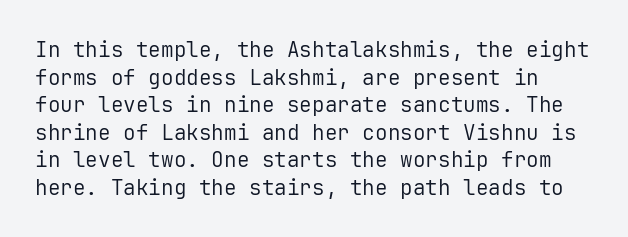
Here the glyphs are tracked normally, forming tight word shapes. This block has exactly the height ordinary leading produces. Tall strokes in this sample are plumb rather than angled. The glyphs are unaccompanied by any horizontal stroke below them. Vertical stems look standard width or narrower in stroke.
